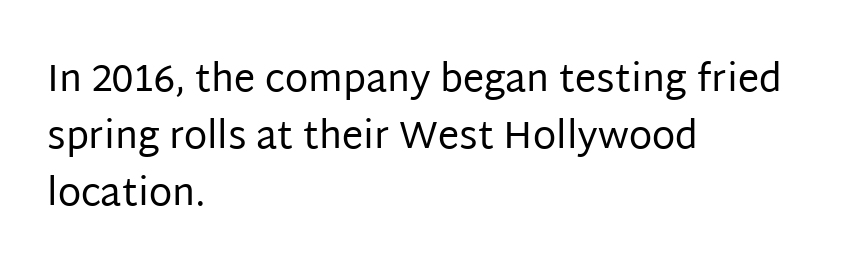
Q: Is the text bold? A: No.
Q: Is the text italic (slanted)? A: No, it is upright.
Q: Is the typeface a serif or a sans-serif typeface? A: Sans-serif.
Q: Is the text underlined? A: No.
Q: How is the paragraph aligned? A: Left-aligned.
Q: Is the spacing between letters normal or unusually wide? A: Normal.
Q: Is the spacing between lines tight, normal or loose? A: Normal.
Q: Width (condensed, normal, or wide)? A: Normal.
Q: Stroke contrast? A: Low.
Q: x-height? A: Large.
Q: Monospaced? A: No.
